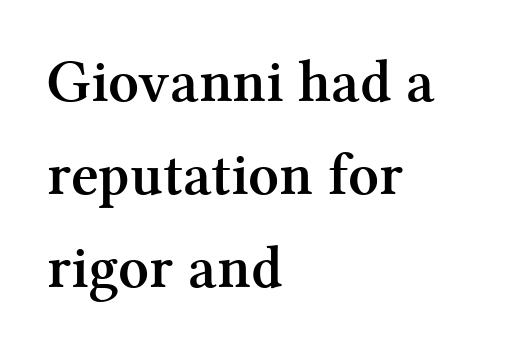
Q: Is the text bold? A: Yes.
Q: Is the text italic (slanted)? A: No, it is upright.
Q: Is the typeface a serif or a sans-serif typeface? A: Serif.
Q: Is the text underlined? A: No.
Q: How is the paragraph aligned? A: Left-aligned.
Q: Is the spacing between letters normal or unusually wide? A: Normal.
Q: Is the spacing between lines tight, normal or loose? A: Normal.
Q: Width (condensed, normal, or wide)? A: Normal.
Q: Stroke contrast? A: Medium.
Q: x-height? A: Medium.
Q: Monospaced? A: No.
